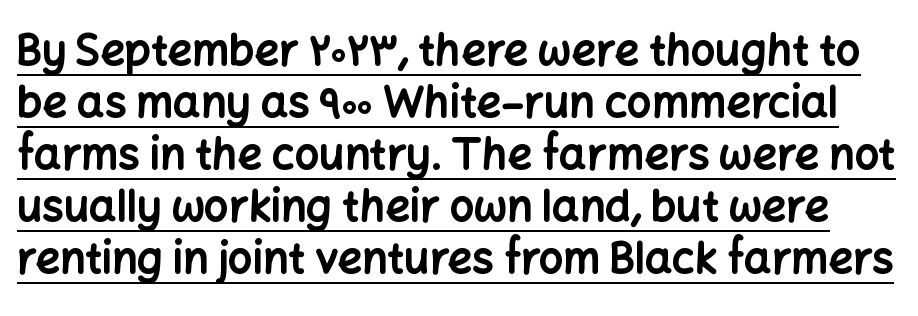
The image shows 43 px bold sans-serif type, upright; set line spacing 1.21x, normal letter spacing, underlined; low stroke contrast and a medium x-height.
